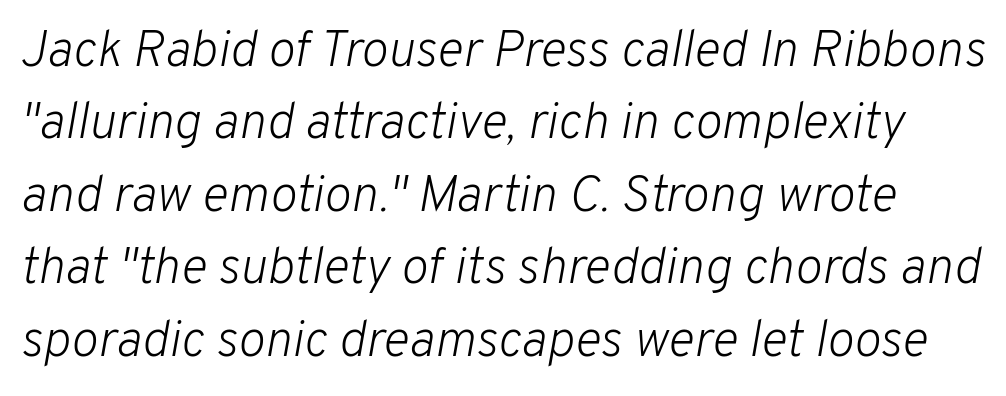
The image shows 51 px light type, italic (leaning right); set normal line spacing (1.42x), normal letter spacing, not underlined; low stroke contrast and a medium x-height.
